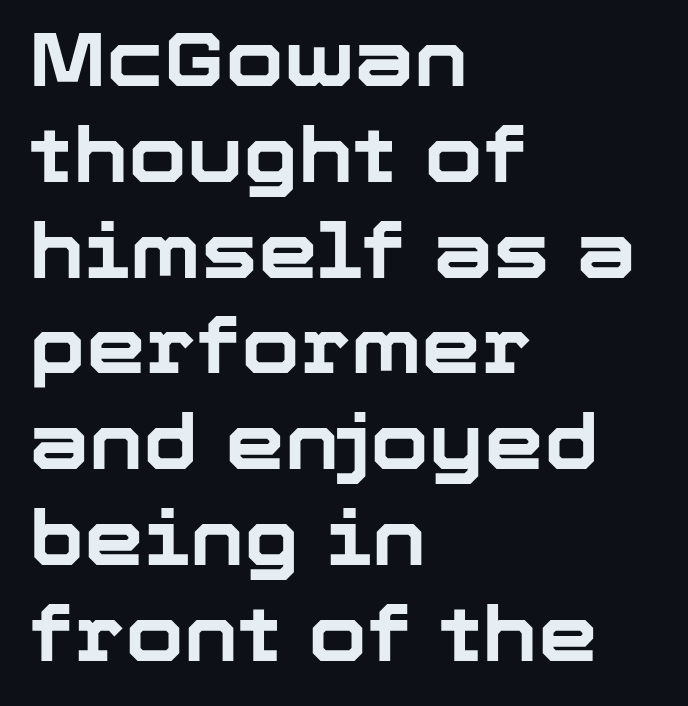
Q: Is the text bold? A: Yes.
Q: Is the text italic (slanted)? A: No, it is upright.
Q: Is the typeface a serif or a sans-serif typeface? A: Sans-serif.
Q: Is the text underlined? A: No.
Q: How is the paragraph aligned? A: Left-aligned.
Q: Is the spacing between letters normal or unusually wide? A: Normal.
Q: Is the spacing between lines tight, normal or loose? A: Normal.
Q: Width (condensed, normal, or wide)? A: Normal.
Q: Stroke contrast? A: Low.
Q: x-height? A: Medium.
Q: Monospaced? A: No.
